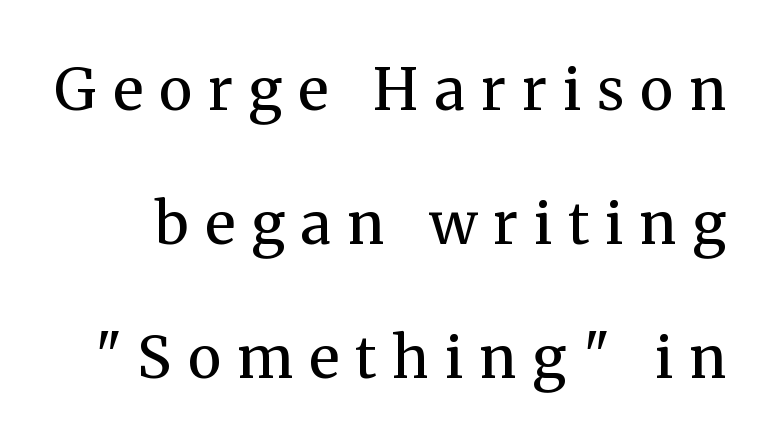
The image shows 58 px regular-weight serif type, upright; set loose line spacing (2.31x), unusually wide letter spacing (+0.28 em), not underlined; medium stroke contrast and a medium x-height.
